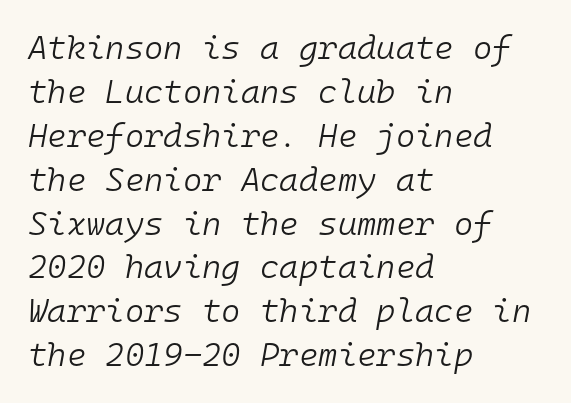
Q: Is the text bold? A: No.
Q: Is the text italic (slanted)? A: Yes, it leans right by about 10 degrees.
Q: Is the text underlined? A: No.
Q: How is the paragraph aligned? A: Left-aligned.
Q: Is the spacing between letters normal or unusually wide? A: Normal.
Q: Is the spacing between lines tight, normal or loose? A: Normal.
Q: Width (condensed, normal, or wide)? A: Normal.
Q: Stroke contrast? A: Low.
Q: x-height? A: Medium.
Q: Monospaced? A: Yes.
